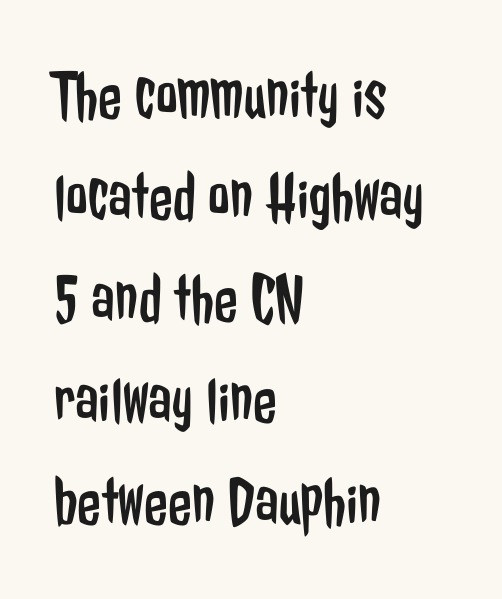
Q: Is the text bold? A: No.
Q: Is the text italic (slanted)? A: No, it is upright.
Q: Is the typeface a serif or a sans-serif typeface? A: Sans-serif.
Q: Is the text underlined? A: No.
Q: How is the paragraph aligned? A: Left-aligned.
Q: Is the spacing between letters normal or unusually wide? A: Normal.
Q: Is the spacing between lines tight, normal or loose? A: Normal.
Q: Width (condensed, normal, or wide)? A: Condensed.
Q: Stroke contrast? A: Low.
Q: x-height? A: Medium.
Q: Monospaced? A: No.
